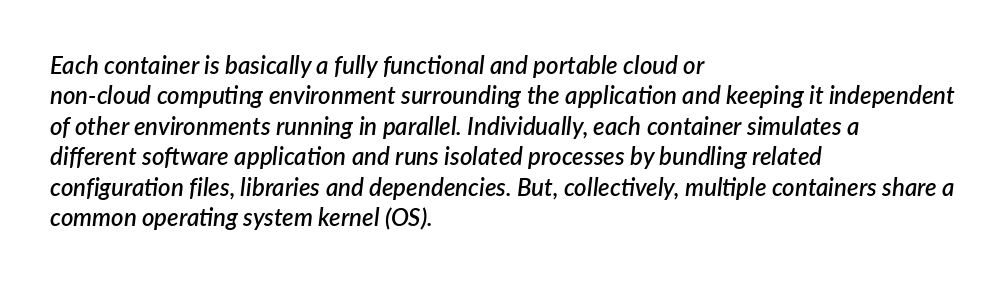
The image shows 24 px text type, italic (leaning right); set left-aligned, normal line spacing (1.27x), normal letter spacing, not underlined.
